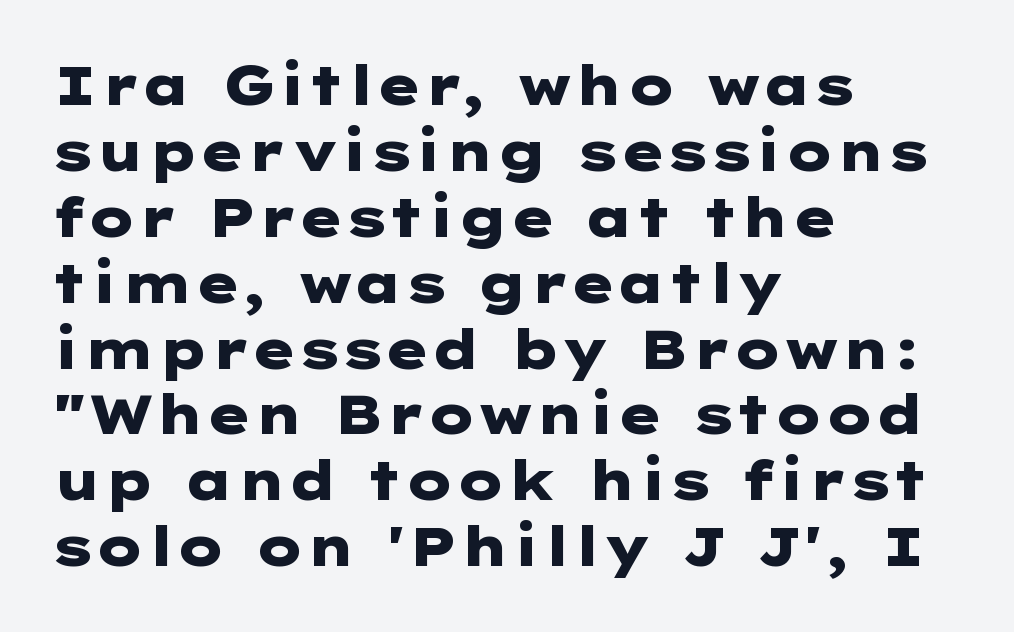
The image shows 54 px heavy, wide sans-serif type, upright; set left-aligned, line spacing 1.22x, normal letter spacing, not underlined; low stroke contrast and a medium x-height.
